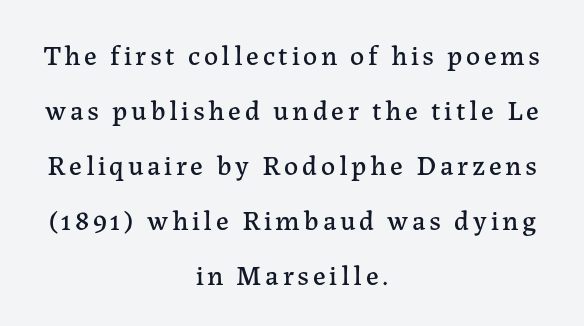
Q: Is the text italic (slanted)? A: No, it is upright.
Q: Is the typeface a serif or a sans-serif typeface? A: Serif.
Q: Is the text underlined? A: No.
Q: How is the paragraph aligned? A: Centered.
Q: Is the spacing between lines tight, normal or loose? A: Loose.
Q: Width (condensed, normal, or wide)? A: Normal.
Q: Stroke contrast? A: Low.
Q: x-height? A: Medium.
Q: Monospaced? A: No.
